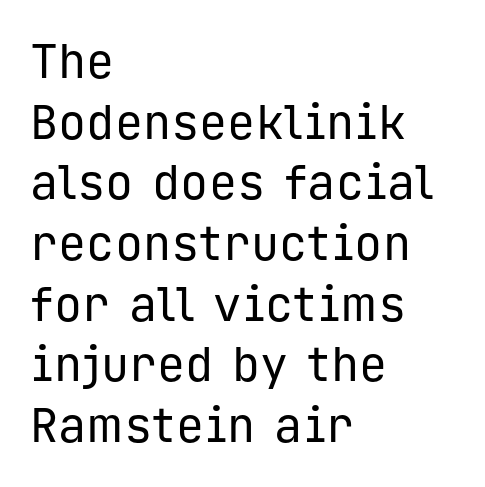
{"serif": "no", "italic": "no", "bold": "no", "weight": "regular", "width": "normal", "stroke_contrast": "low", "x_height": "medium", "monospaced": "yes", "underline": "no", "align": "left", "line_spacing": "normal", "line_spacing_ratio": 1.29, "letter_spacing": "normal", "letter_spacing_em": 0.0, "glyph_px": 47}
